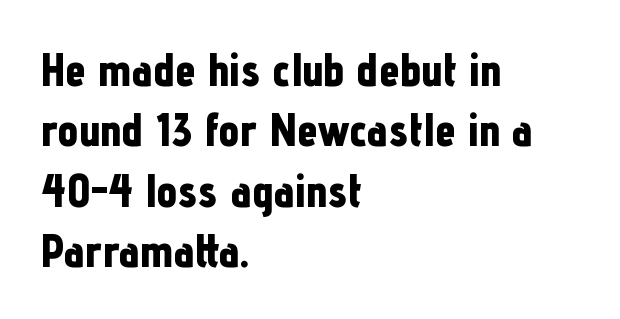
Horizontal bands of white between lines are of average thickness. Is this a sans? Yes — the strokes have no serifs. The passage is arranged the way most books set body copy — flush left. No italicization has been applied; the sample stays upright. Proportional: the letters do not fall into vertical columns.
